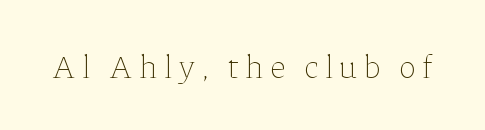
Plain, unruled lines of type. The characters are drawn with everyday or finer stroke widths. These lines have a slow, spaced-out rhythm from letter to letter. These lines were composed using upright roman letters. Character widths vary here, with narrow letters taking less room than wide ones.
